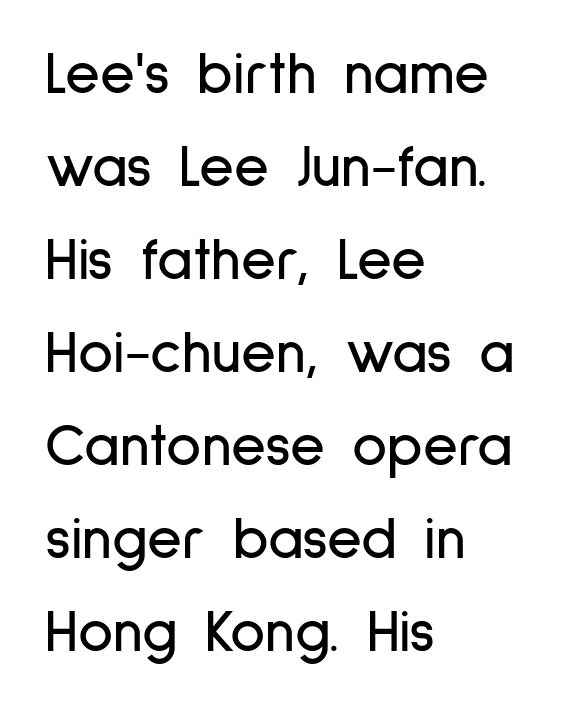
Q: Is the text italic (slanted)? A: No, it is upright.
Q: Is the typeface a serif or a sans-serif typeface? A: Sans-serif.
Q: Is the text underlined? A: No.
Q: How is the paragraph aligned? A: Left-aligned.
Q: Is the spacing between letters normal or unusually wide? A: Normal.
Q: Is the spacing between lines tight, normal or loose? A: Normal.
Q: Width (condensed, normal, or wide)? A: Condensed.
Q: Stroke contrast? A: Low.
Q: x-height? A: Medium.
Q: Monospaced? A: No.
